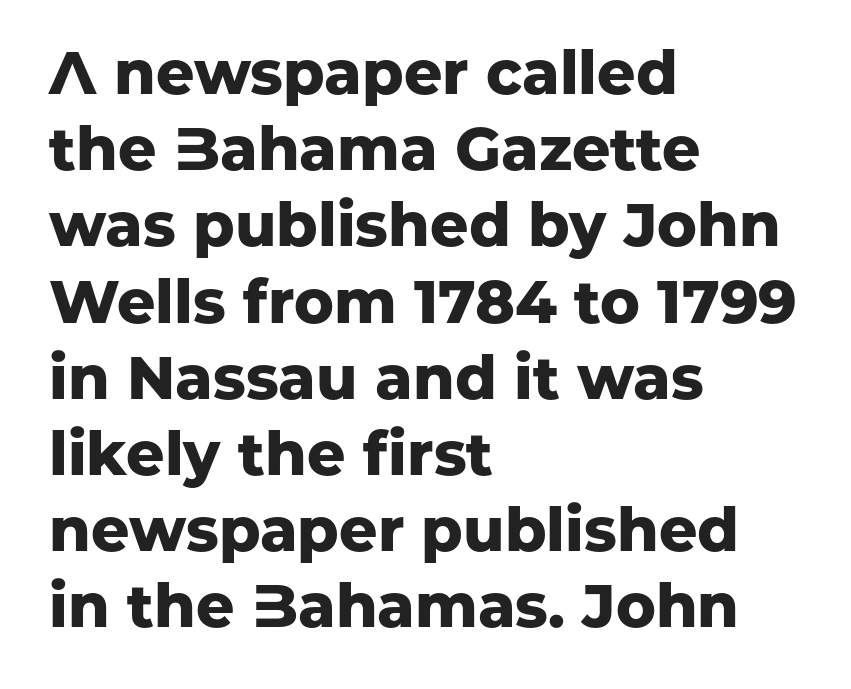
{"serif": "no", "italic": "no", "bold": "yes", "weight": "heavy", "width": "normal", "stroke_contrast": "low", "x_height": "medium", "monospaced": "no", "underline": "no", "align": "left", "line_spacing": "normal", "line_spacing_ratio": 1.27, "letter_spacing": "normal", "letter_spacing_em": 0.0, "glyph_px": 60}
